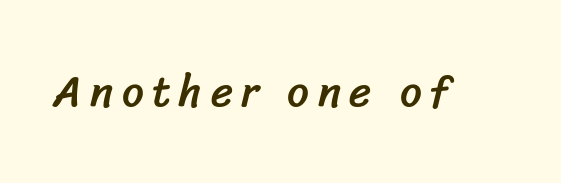
{"serif": "no", "width": "normal", "stroke_contrast": "low", "x_height": "medium", "monospaced": "no", "underline": "no", "letter_spacing": "wide", "letter_spacing_em": 0.2, "glyph_px": 43}
